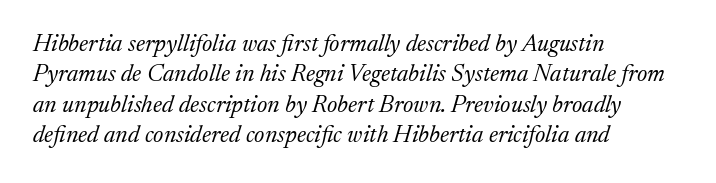
{"italic": "yes", "lean": "right", "slant_degrees": 17, "bold": "no", "underline": "no", "align": "left", "line_spacing": "normal", "line_spacing_ratio": 1.27, "letter_spacing": "normal", "letter_spacing_em": 0.0, "glyph_px": 24}
